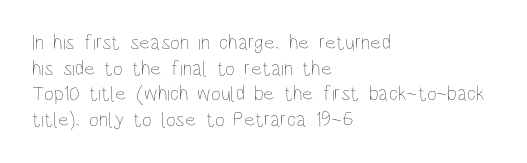
Does extra space separate the letters? No, they use regular spacing. The passage is arranged the way most books set body copy — flush left. The area under the type is left untouched. The face looks like a standard text weight, possibly lighter. Notice how the stems are strictly vertical — no italics here.
